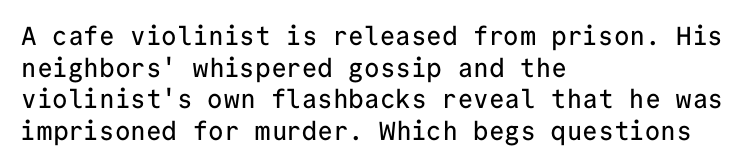
The lettering stays uniformly vertical, giving the passage a roman look. The baseline area is clear. The setting favours the left margin, as ordinary paragraphs usually do. These lines keep a tight, regular rhythm from letter to letter.
